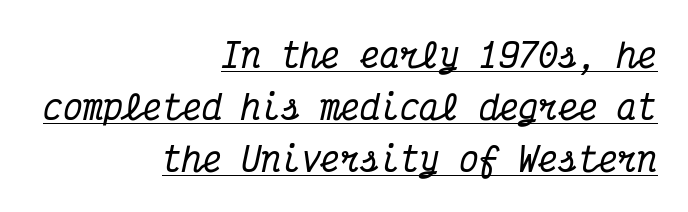
Q: Is the text italic (slanted)? A: Yes, it leans right by about 12 degrees.
Q: Is the typeface a serif or a sans-serif typeface? A: Serif.
Q: Is the text underlined? A: Yes.
Q: How is the paragraph aligned? A: Right-aligned.
Q: Is the spacing between letters normal or unusually wide? A: Normal.
Q: Is the spacing between lines tight, normal or loose? A: Normal.
Q: Width (condensed, normal, or wide)? A: Condensed.
Q: Stroke contrast? A: Medium.
Q: x-height? A: Medium.
Q: Monospaced? A: Yes.
